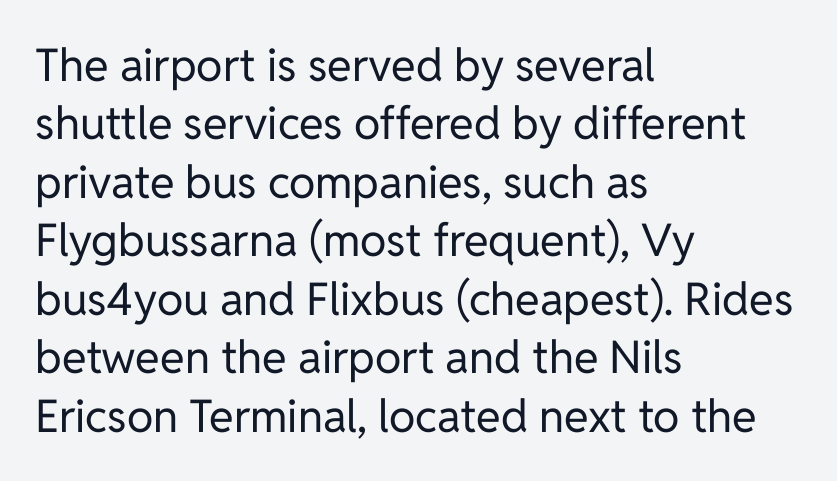
Quick note: interline space is typical. Each letter's strokes conclude bluntly, with no projecting serifs. Every character sits straight up, as roman type does. Where is the straight margin? On the left. Bold? No — there's no thickening of the strokes.
